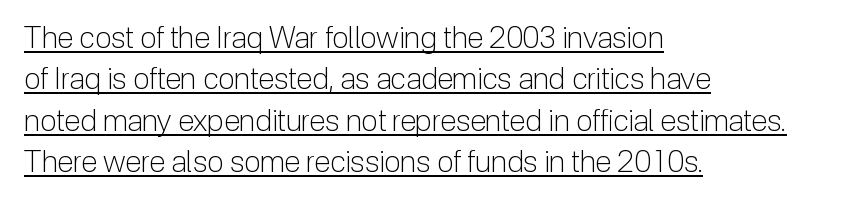
The image shows 30 px light sans-serif type, upright; set left-aligned, normal line spacing (1.38x), normal letter spacing, underlined; low stroke contrast and a medium x-height.
